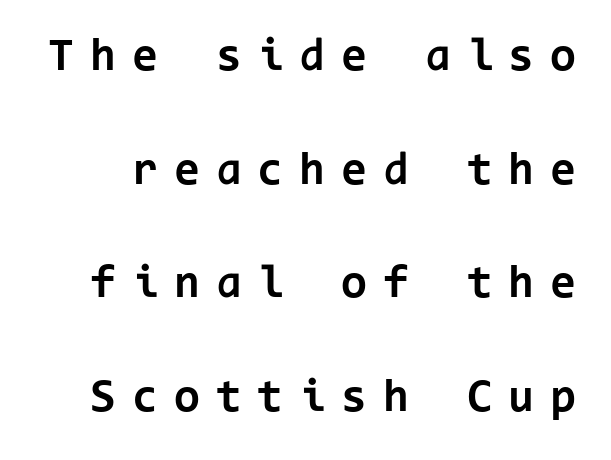
The image shows 47 px bold sans-serif type, upright, monospaced; set loose line spacing (2.42x), unusually wide letter spacing (+0.34 em), not underlined; low stroke contrast and a medium x-height.
